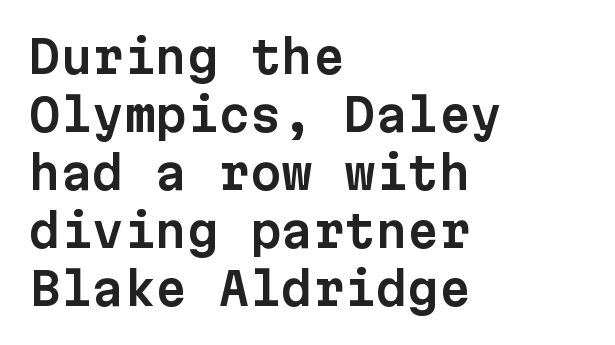
The image shows 45 px sans-serif type, upright, monospaced; set left-aligned, normal line spacing (1.29x), normal letter spacing, not underlined; low stroke contrast and a medium x-height.
